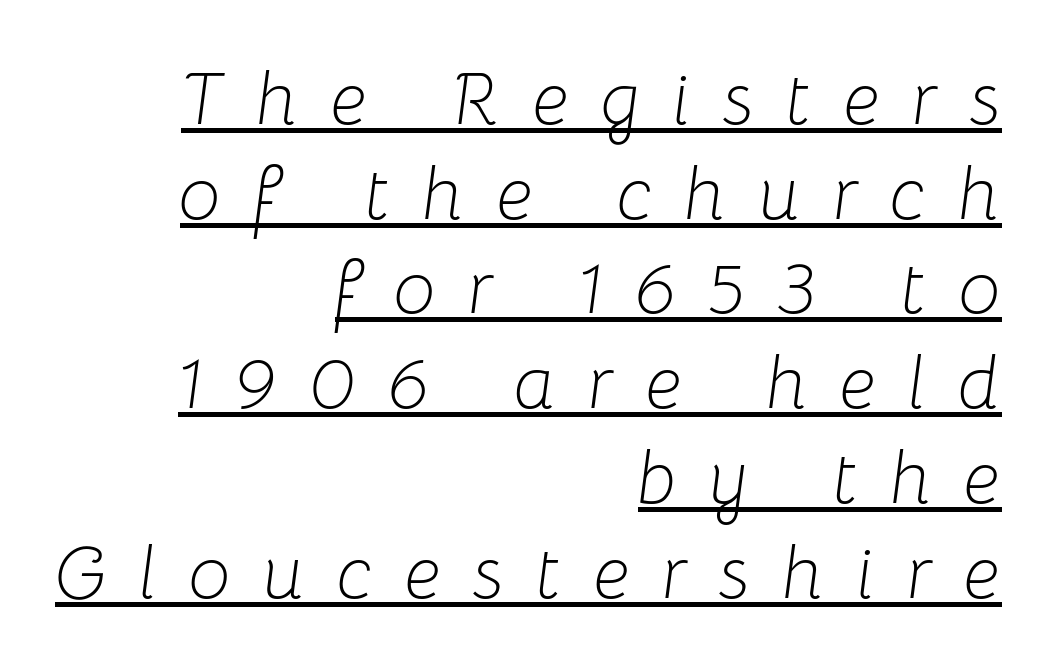
Q: Is the text bold? A: No.
Q: Is the text italic (slanted)? A: Yes, it leans right by about 8 degrees.
Q: Is the text underlined? A: Yes.
Q: How is the paragraph aligned? A: Right-aligned.
Q: Is the spacing between letters normal or unusually wide? A: Unusually wide.
Q: Is the spacing between lines tight, normal or loose? A: Normal.
Q: Width (condensed, normal, or wide)? A: Normal.
Q: Stroke contrast? A: Low.
Q: x-height? A: Medium.
Q: Monospaced? A: No.
